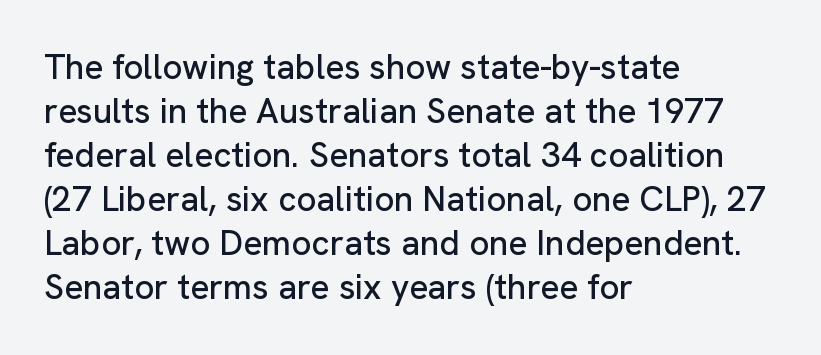
The image shows 35 px sans-serif type, upright; set left-aligned, normal line spacing (1.26x), normal letter spacing, not underlined; low stroke contrast and a medium x-height.
